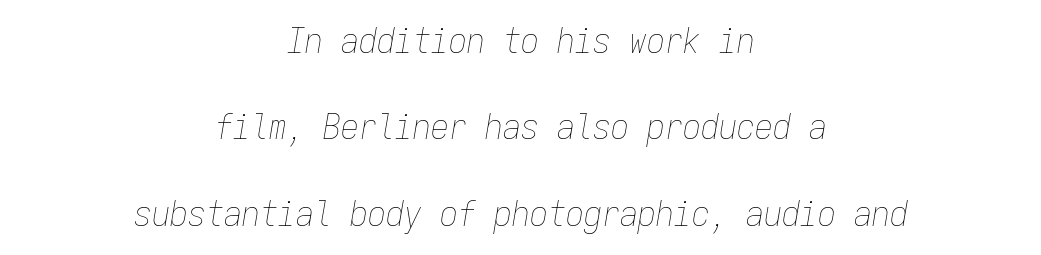
The image shows 36 px thin, condensed type, italic (leaning right), monospaced; set centered, loose line spacing (2.4x), normal letter spacing, not underlined; low stroke contrast and a medium x-height.
